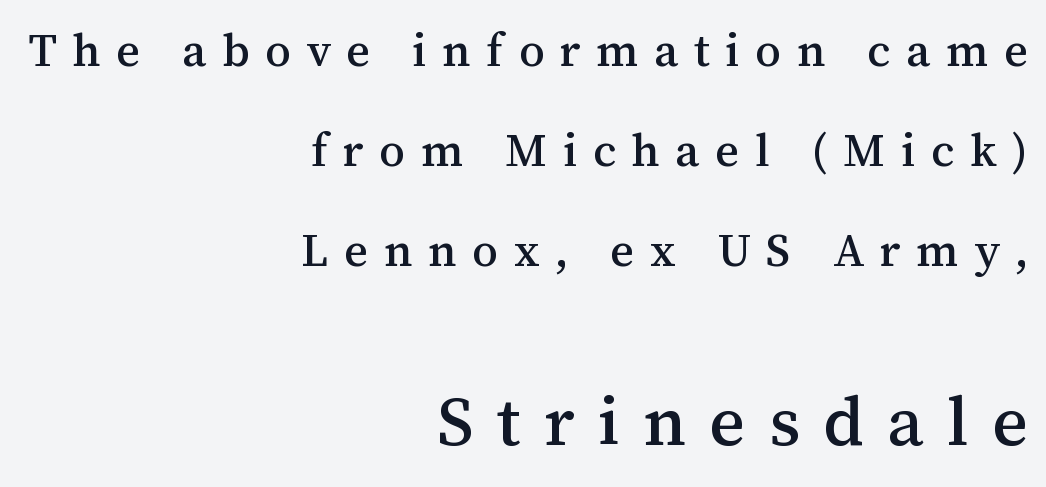
Q: Is the text italic (slanted)? A: No, it is upright.
Q: Is the typeface a serif or a sans-serif typeface? A: Serif.
Q: Is the text underlined? A: No.
Q: How is the paragraph aligned? A: Right-aligned.
Q: Is the spacing between letters normal or unusually wide? A: Unusually wide.
Q: Is the spacing between lines tight, normal or loose? A: Loose.
Q: Which block of text is set in a larger size, the first (top) or the second (bottom)? A: The second (bottom) one.
Q: Width (condensed, normal, or wide)? A: Normal.
Q: Stroke contrast? A: Medium.
Q: x-height? A: Medium.
Q: Monospaced? A: No.
